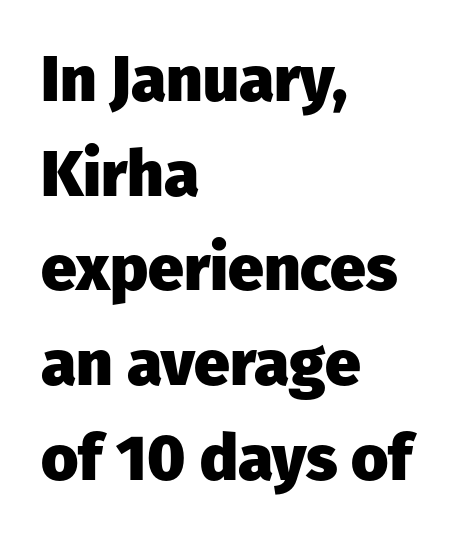
The image shows 64 px heavy sans-serif type, upright; set left-aligned, normal line spacing (1.48x), normal letter spacing, not underlined; low stroke contrast and a medium x-height.
